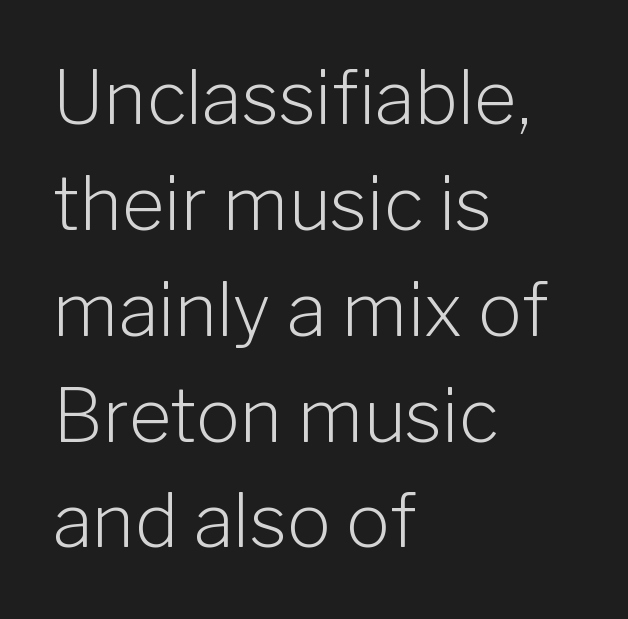
The image shows 73 px light sans-serif type, upright; set left-aligned, normal line spacing (1.45x), normal letter spacing, not underlined; low stroke contrast and a medium x-height.
